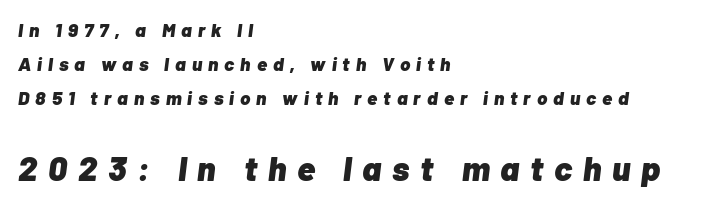
{"italic": "yes", "lean": "right", "slant_degrees": 7, "bold": "yes", "weight": "heavy", "width": "normal", "stroke_contrast": "low", "x_height": "medium", "monospaced": "no", "underline": "no", "align": "left", "line_spacing_ratio": 1.79, "letter_spacing": "wide", "letter_spacing_em": 0.32, "larger_block": "second", "size_ratio": 1.79, "glyph_px": 34}
